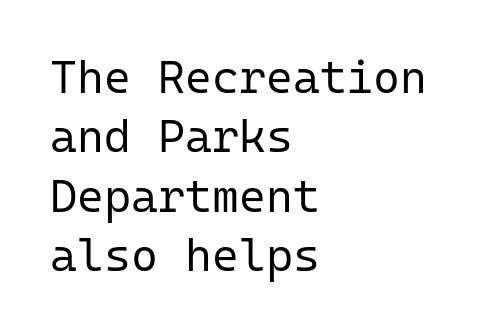
The image shows 46 px regular-weight sans-serif type, upright, monospaced; set left-aligned, normal line spacing (1.29x), normal letter spacing, not underlined; low stroke contrast and a medium x-height.
